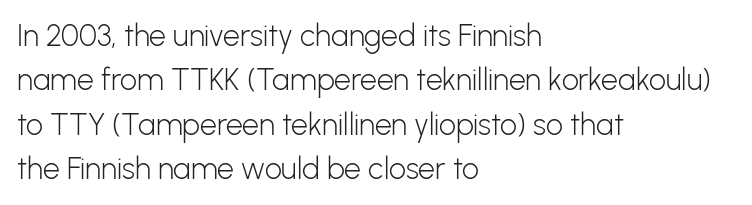
Q: Is the text bold? A: No.
Q: Is the text italic (slanted)? A: No, it is upright.
Q: Is the typeface a serif or a sans-serif typeface? A: Sans-serif.
Q: Is the text underlined? A: No.
Q: How is the paragraph aligned? A: Left-aligned.
Q: Is the spacing between letters normal or unusually wide? A: Normal.
Q: Is the spacing between lines tight, normal or loose? A: Normal.
Q: Width (condensed, normal, or wide)? A: Normal.
Q: Stroke contrast? A: Low.
Q: x-height? A: Medium.
Q: Monospaced? A: No.
